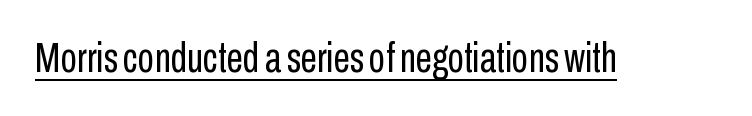
The specimen includes a rule beneath the text block's lines. Stroke terminals: plain, sans-serif. Is the letter spacing exaggerated? No — it looks like the ordinary default. The letters stand straight up with perfectly vertical stems.
